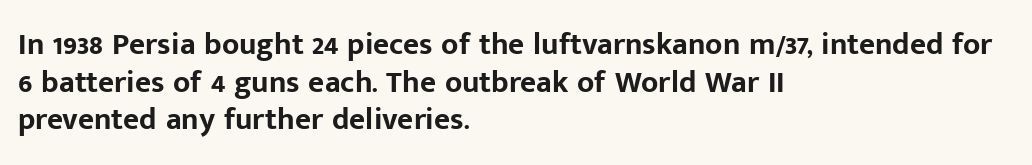
{"serif": "no", "italic": "no", "bold": "yes", "weight": "bold", "width": "normal", "stroke_contrast": "low", "x_height": "medium", "monospaced": "no", "underline": "no", "align": "left", "line_spacing_ratio": 1.21, "letter_spacing": "normal", "letter_spacing_em": 0.0, "glyph_px": 31}
